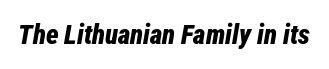
The image shows 27 px bold type, italic (leaning right); set normal letter spacing, not underlined.
